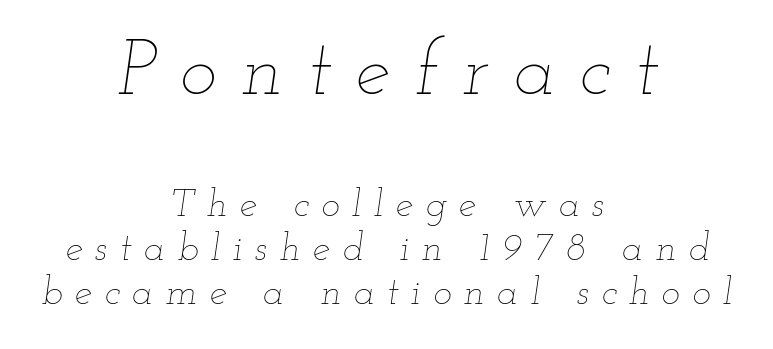
Q: Is the text bold? A: No.
Q: Is the text italic (slanted)? A: Yes, it leans right by about 12 degrees.
Q: Is the text underlined? A: No.
Q: How is the paragraph aligned? A: Centered.
Q: Is the spacing between letters normal or unusually wide? A: Unusually wide.
Q: Is the spacing between lines tight, normal or loose? A: Tight.
Q: Which block of text is set in a larger size, the first (top) or the second (bottom)? A: The first (top) one.
Q: Width (condensed, normal, or wide)? A: Wide.
Q: Stroke contrast? A: Low.
Q: x-height? A: Small.
Q: Monospaced? A: No.
